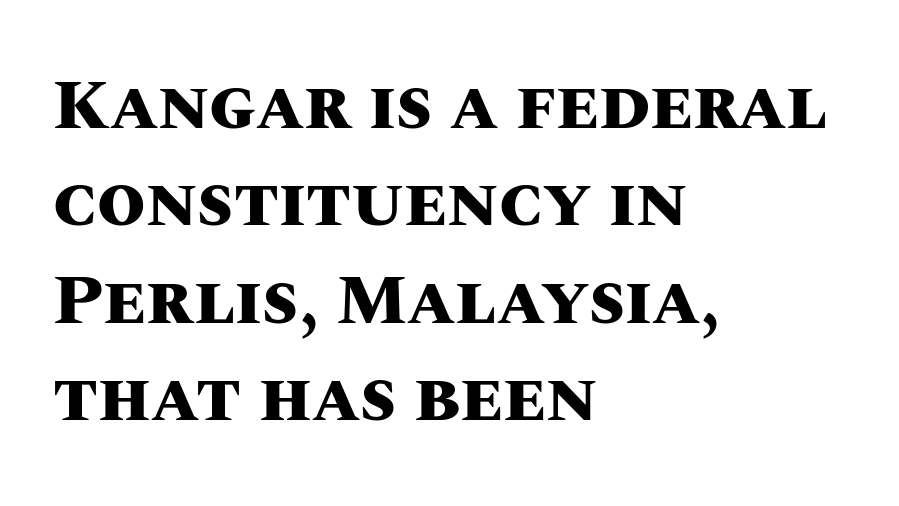
Q: Is the text bold? A: Yes.
Q: Is the text italic (slanted)? A: No, it is upright.
Q: Is the text underlined? A: No.
Q: How is the paragraph aligned? A: Left-aligned.
Q: Is the spacing between letters normal or unusually wide? A: Normal.
Q: Is the spacing between lines tight, normal or loose? A: Normal.
Q: Width (condensed, normal, or wide)? A: Normal.
Q: Stroke contrast? A: Medium.
Q: x-height? A: Large.
Q: Monospaced? A: No.
